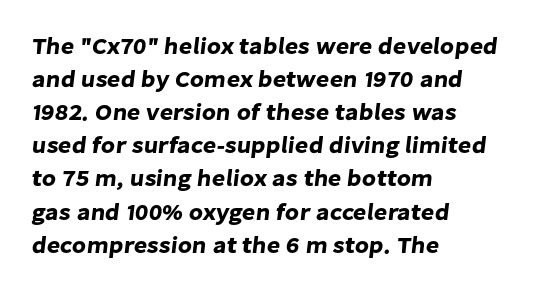
Q: Is the text underlined? A: No.
Q: How is the paragraph aligned? A: Left-aligned.
Q: Is the spacing between letters normal or unusually wide? A: Normal.
Q: Is the spacing between lines tight, normal or loose? A: Normal.
